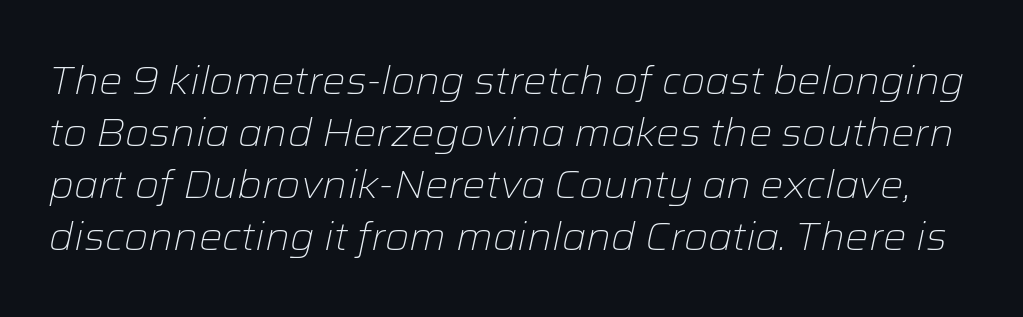
Here the designer chose a conventional face with non-uniform glyph widths. The typesetting does not lean heavy: it is not bold. Lines of text with bare space underneath. Default kerning and tracking; the words read as compact shapes.
